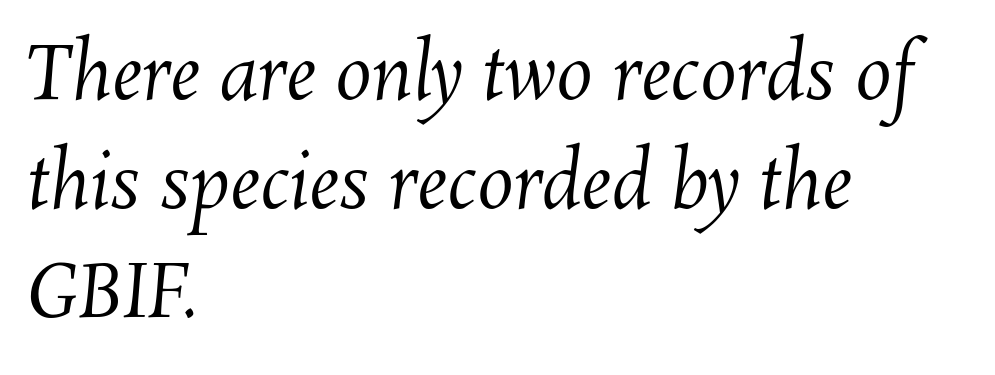
The image shows 73 px regular-weight type; set left-aligned, normal line spacing (1.49x), normal letter spacing, not underlined; medium stroke contrast and a medium x-height.
